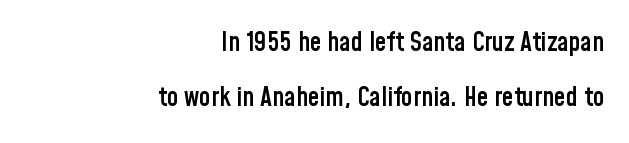
The image shows 26 px text type, upright; set right-aligned, loose line spacing (2.12x), normal letter spacing, not underlined.
